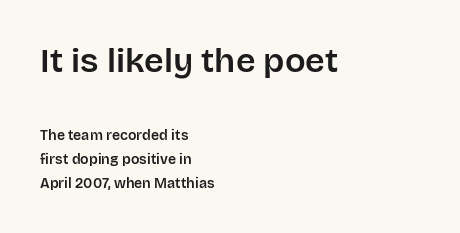
{"serif": "no", "italic": "no", "width": "normal", "stroke_contrast": "low", "x_height": "large", "monospaced": "no", "underline": "no", "align": "left", "line_spacing_ratio": 1.73, "letter_spacing": "normal", "letter_spacing_em": 0.0, "larger_block": "first", "size_ratio": 2.43, "glyph_px": 34}
